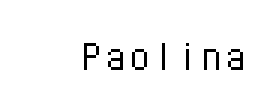
Honestly, there is no underline to notice here at all. Type style note: lacks serifs. A typesetter would call this zero additional tracking. Here the designer chose a console-style face with uniform glyph widths. The typesetting does not lean heavy: it is not bold.
